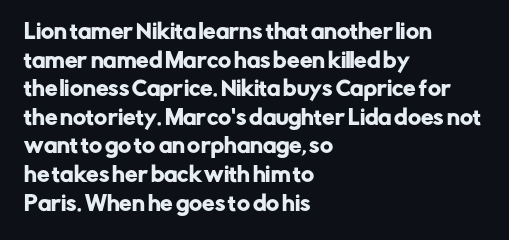
Every character sits straight up, as roman type does. The glyphs are unaccompanied by any horizontal stroke below them. Normally led — the rows are evenly, conventionally spaced. If you drew a ruler down the left edge, every line would touch it. The type is set solid horizontally, with unmodified tracking.
